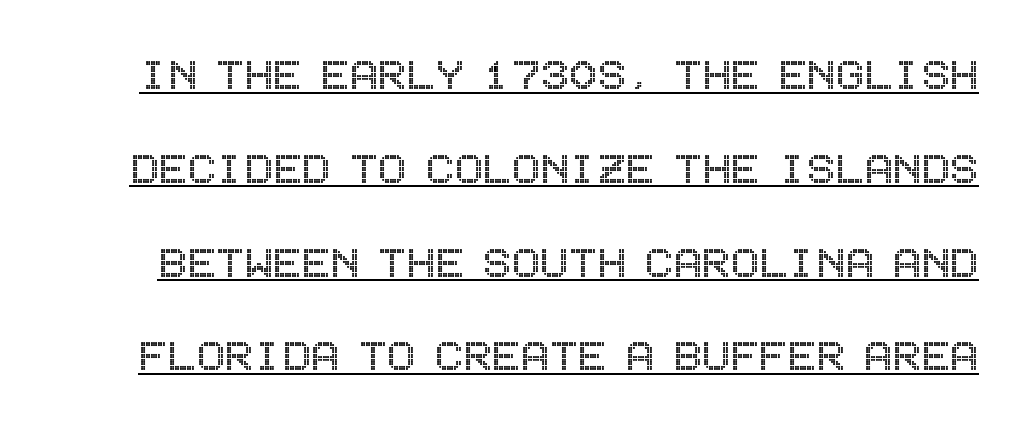
{"italic": "no", "width": "condensed", "x_height": "large", "underline": "yes", "line_spacing_ratio": 1.77, "letter_spacing": "normal", "letter_spacing_em": 0.0, "glyph_px": 53}
